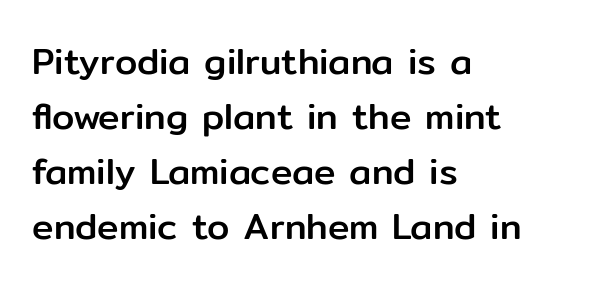
Q: Is the text italic (slanted)? A: No, it is upright.
Q: Is the typeface a serif or a sans-serif typeface? A: Sans-serif.
Q: Is the text underlined? A: No.
Q: How is the paragraph aligned? A: Left-aligned.
Q: Is the spacing between letters normal or unusually wide? A: Normal.
Q: Is the spacing between lines tight, normal or loose? A: Normal.
Q: Width (condensed, normal, or wide)? A: Normal.
Q: Stroke contrast? A: Low.
Q: x-height? A: Medium.
Q: Monospaced? A: No.
